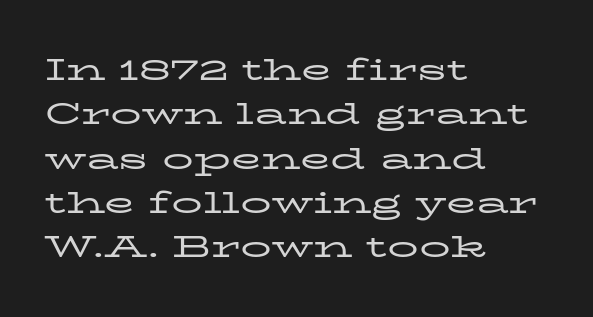
Q: Is the text bold? A: No.
Q: Is the text italic (slanted)? A: No, it is upright.
Q: Is the typeface a serif or a sans-serif typeface? A: Serif.
Q: Is the text underlined? A: No.
Q: How is the paragraph aligned? A: Left-aligned.
Q: Is the spacing between letters normal or unusually wide? A: Normal.
Q: Is the spacing between lines tight, normal or loose? A: Normal.
Q: Width (condensed, normal, or wide)? A: Wide.
Q: Stroke contrast? A: Low.
Q: x-height? A: Medium.
Q: Monospaced? A: No.
